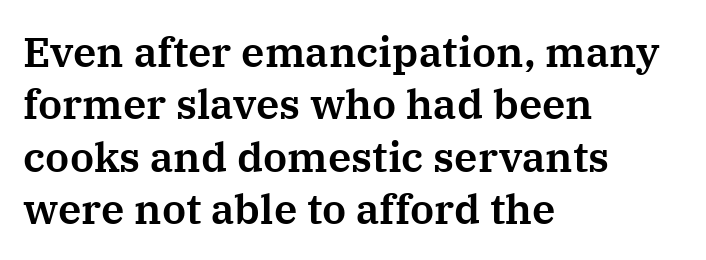
Q: Is the text italic (slanted)? A: No, it is upright.
Q: Is the typeface a serif or a sans-serif typeface? A: Serif.
Q: Is the text underlined? A: No.
Q: How is the paragraph aligned? A: Left-aligned.
Q: Is the spacing between letters normal or unusually wide? A: Normal.
Q: Is the spacing between lines tight, normal or loose? A: Normal.
Q: Width (condensed, normal, or wide)? A: Normal.
Q: Stroke contrast? A: Medium.
Q: x-height? A: Medium.
Q: Monospaced? A: No.
